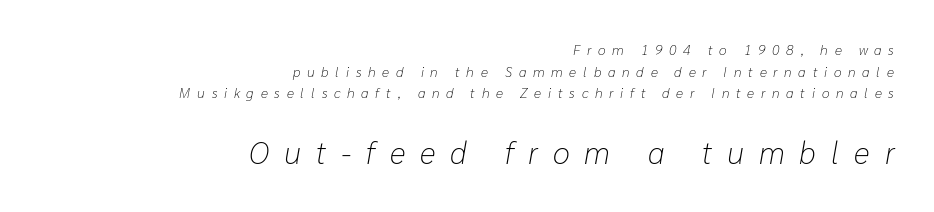
{"italic": "yes", "lean": "right", "slant_degrees": 10, "bold": "no", "weight": "light", "width": "normal", "stroke_contrast": "low", "x_height": "medium", "monospaced": "no", "underline": "no", "align": "right", "line_spacing": "normal", "line_spacing_ratio": 1.55, "letter_spacing": "wide", "letter_spacing_em": 0.48, "larger_block": "second", "size_ratio": 2.21, "glyph_px": 31}
